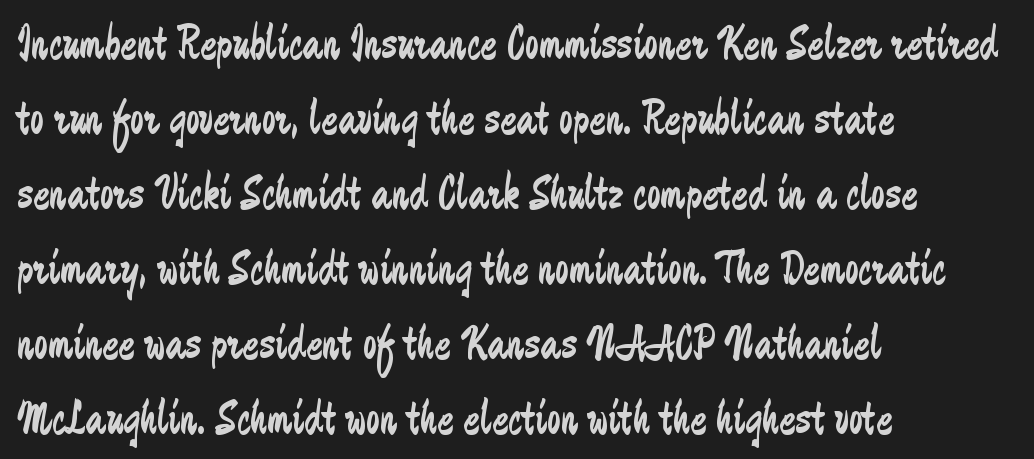
{"serif": "no", "bold": "no", "weight": "regular", "width": "condensed", "stroke_contrast": "low", "x_height": "medium", "monospaced": "no", "underline": "no", "align": "left", "line_spacing": "normal", "line_spacing_ratio": 1.53, "letter_spacing": "normal", "letter_spacing_em": 0.0, "glyph_px": 49}
